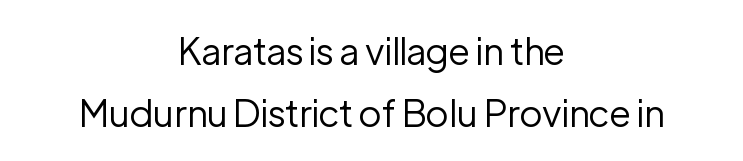
This reads as an unemphasized weight, regular at the heaviest. Short note: letters normally spaced. Underlining? Definitely not there. Proportional: the letters do not fall into vertical columns. The lines are quadded center.
